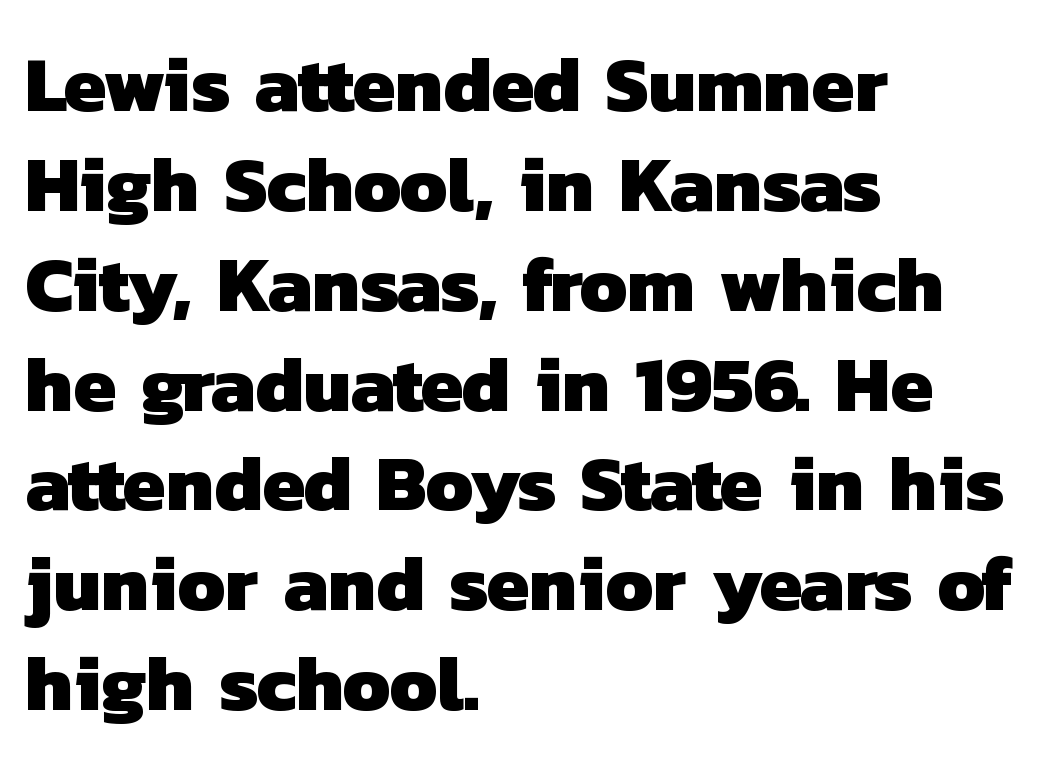
{"serif": "no", "bold": "yes", "weight": "heavy", "width": "normal", "stroke_contrast": "low", "x_height": "medium", "monospaced": "no", "underline": "no", "align": "left", "line_spacing": "normal", "line_spacing_ratio": 1.28, "letter_spacing": "normal", "letter_spacing_em": 0.0, "glyph_px": 78}
